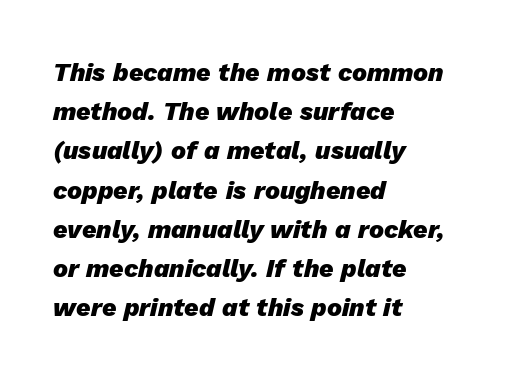
The image shows 25 px bold type, italic (leaning right); set left-aligned, normal line spacing (1.57x), normal letter spacing, not underlined.
